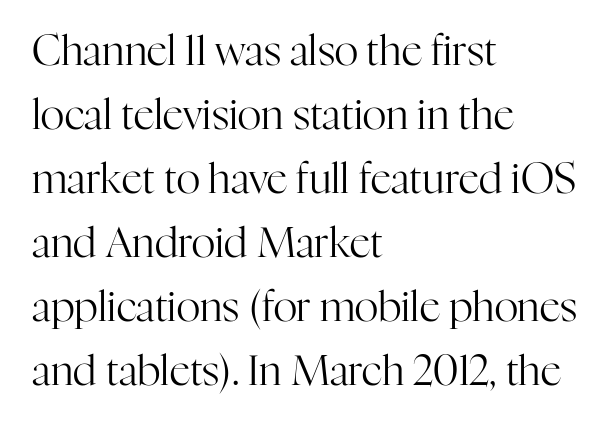
Check under the words: just untouched page. Vertical spacing — default. The rendering uses natural spacing where letterforms have individual widths. Stroke terminals: seriffed.
